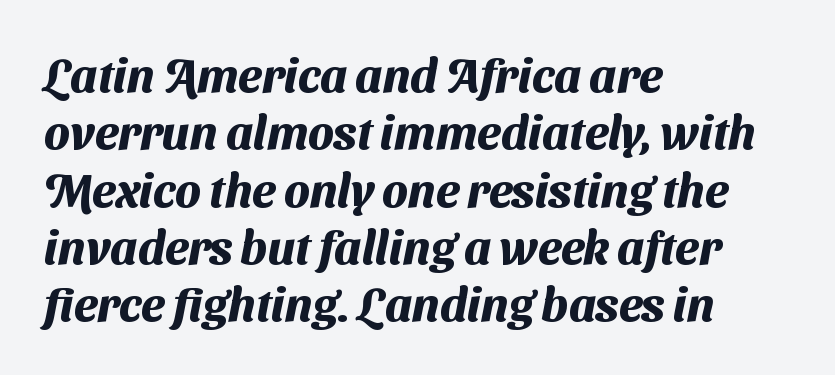
Varying glyph widths throughout — classic text-font behaviour. Underlining? Definitely not there. You can tell from the bare stems that sans-serif type was used. The passage is arranged the way most books set body copy — flush left. Notice how thick the strokes are: this is what a full bold looks like. Does extra space separate the letters? No, they use regular spacing.
